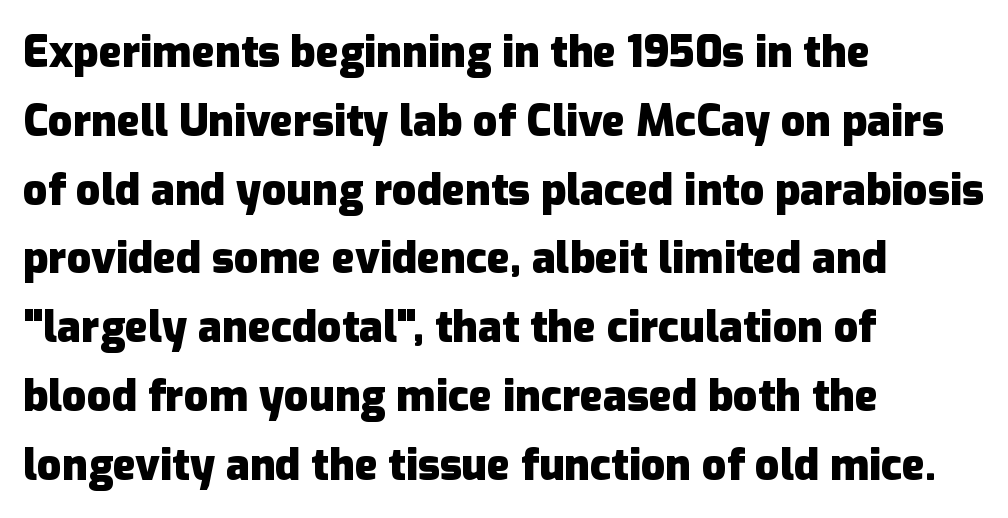
{"serif": "no", "italic": "no", "bold": "yes", "weight": "heavy", "width": "normal", "stroke_contrast": "low", "x_height": "medium", "monospaced": "no", "underline": "no", "align": "left", "line_spacing": "normal", "line_spacing_ratio": 1.6, "letter_spacing": "normal", "letter_spacing_em": 0.0, "glyph_px": 43}
